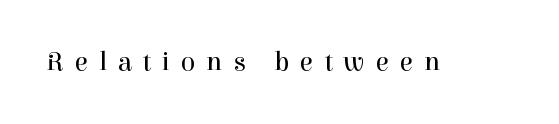
{"italic": "no", "bold": "no", "underline": "no", "letter_spacing": "wide", "letter_spacing_em": 0.4, "glyph_px": 27}
